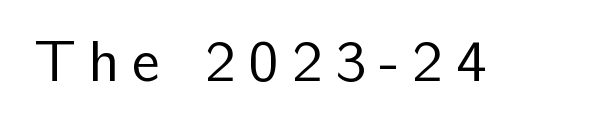
Q: Is the text bold? A: No.
Q: Is the text italic (slanted)? A: No, it is upright.
Q: Is the typeface a serif or a sans-serif typeface? A: Sans-serif.
Q: Is the text underlined? A: No.
Q: Is the spacing between letters normal or unusually wide? A: Unusually wide.
Q: Width (condensed, normal, or wide)? A: Normal.
Q: Stroke contrast? A: Low.
Q: x-height? A: Medium.
Q: Monospaced? A: No.
